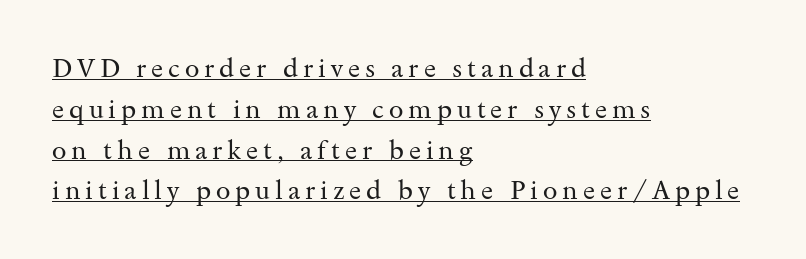
No extra ink here — the face is not bold. Style check: upright. A student would call this left alignment; a typographer would say flush left, rag right. The passage shown is underscored from start to finish. Vertical spacing — default.
